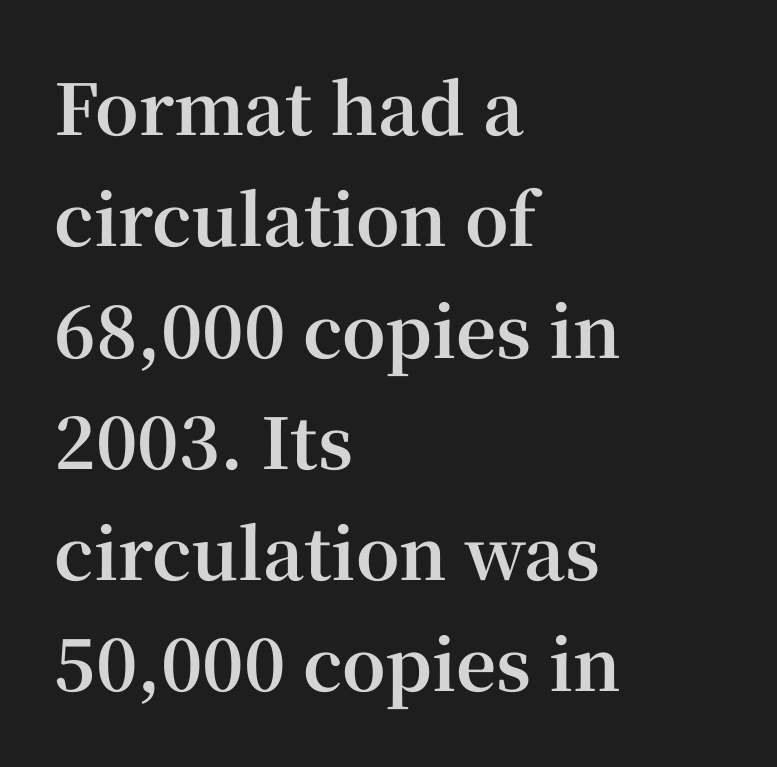
The setting favours the left margin, as ordinary paragraphs usually do. Each new line begins a customary step beneath the previous one. Notice how the stems are strictly vertical — no italics here. The characters look thick and weighty, a clear bold.
